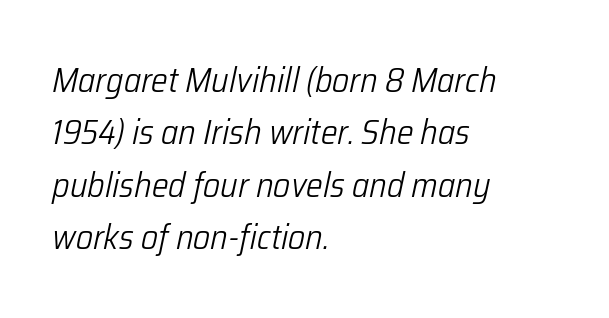
The passage is arranged the way most books set body copy — flush left. Rendered with sloped, italic letterforms. Just letters on the line, the space beneath them empty. Spacing verdict: proportional, widths tailored to each character. The face used here is rendered with its standard letterfit. Caption: face not bold, strokes unweighted.
